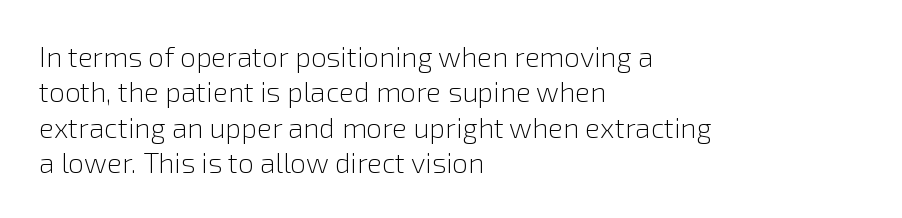
Spacing between characters is what you'd get straight out of the box. This block has exactly the height ordinary leading produces. The letterforms sit at book weight or below. Posture: upright roman. The rendering uses natural spacing where letterforms have individual widths. Quick note: underline off.
